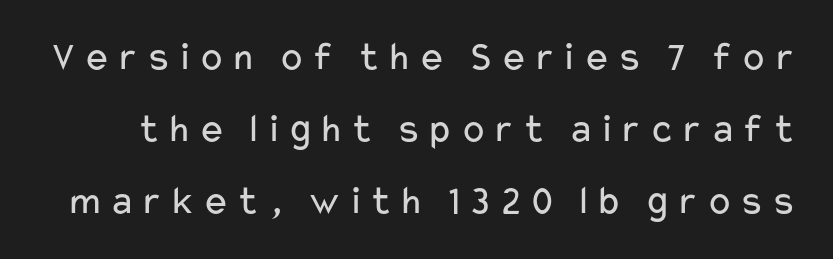
The image shows 41 px regular-weight, wide sans-serif type, upright; set line spacing 1.76x, not underlined; low stroke contrast and a medium x-height.
